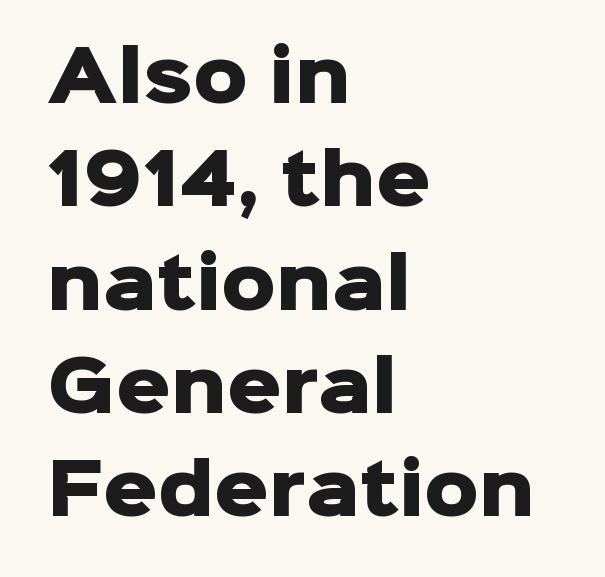
Q: Is the text bold? A: Yes.
Q: Is the text italic (slanted)? A: No, it is upright.
Q: Is the typeface a serif or a sans-serif typeface? A: Sans-serif.
Q: Is the text underlined? A: No.
Q: How is the paragraph aligned? A: Left-aligned.
Q: Is the spacing between letters normal or unusually wide? A: Normal.
Q: Is the spacing between lines tight, normal or loose? A: Normal.
Q: Width (condensed, normal, or wide)? A: Normal.
Q: Stroke contrast? A: Low.
Q: x-height? A: Medium.
Q: Monospaced? A: No.
